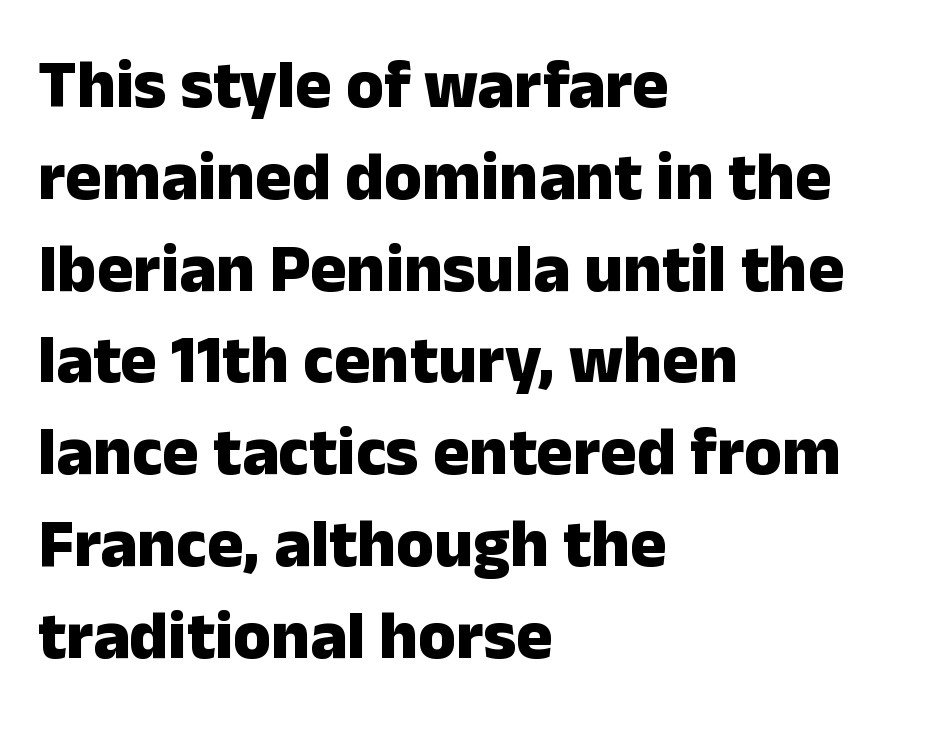
Q: Is the text bold? A: Yes.
Q: Is the text italic (slanted)? A: No, it is upright.
Q: Is the typeface a serif or a sans-serif typeface? A: Sans-serif.
Q: Is the text underlined? A: No.
Q: How is the paragraph aligned? A: Left-aligned.
Q: Is the spacing between letters normal or unusually wide? A: Normal.
Q: Is the spacing between lines tight, normal or loose? A: Normal.
Q: Width (condensed, normal, or wide)? A: Normal.
Q: Stroke contrast? A: Low.
Q: x-height? A: Medium.
Q: Monospaced? A: No.
